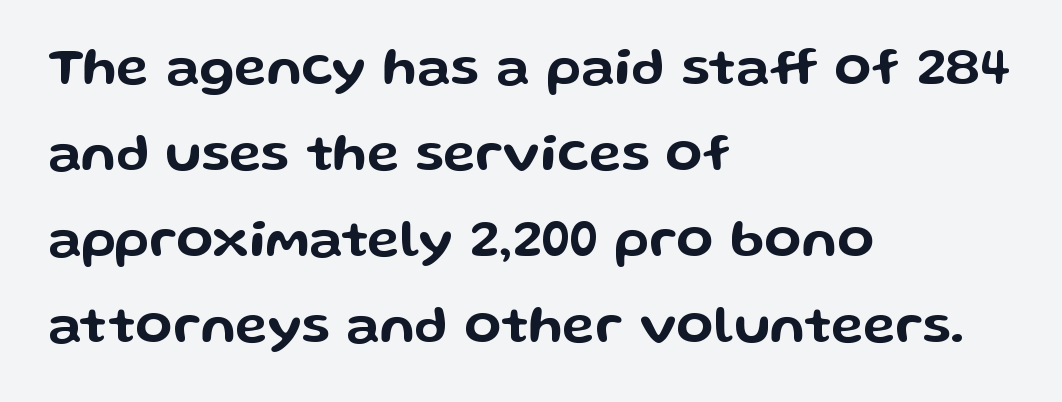
{"serif": "no", "italic": "no", "width": "wide", "stroke_contrast": "low", "x_height": "medium", "monospaced": "no", "underline": "no", "align": "left", "line_spacing": "normal", "line_spacing_ratio": 1.59, "letter_spacing": "normal", "letter_spacing_em": 0.0, "glyph_px": 54}
